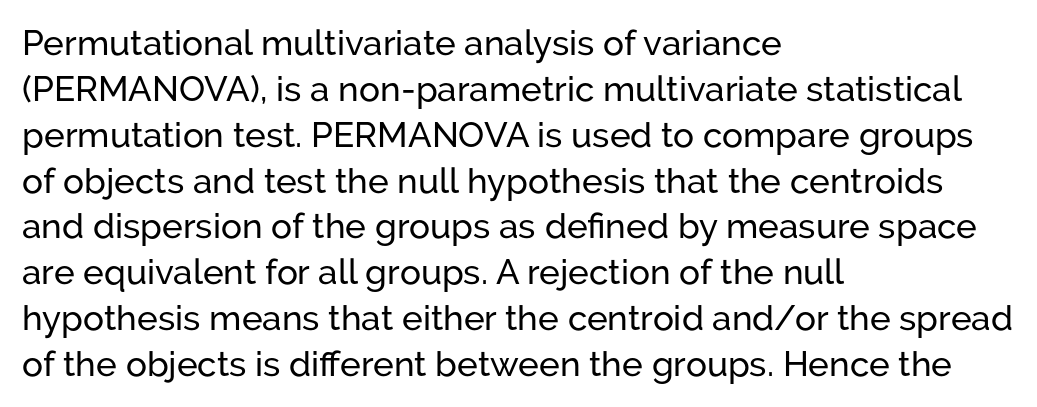
The image shows 35 px sans-serif type, upright; set left-aligned, normal line spacing (1.31x), normal letter spacing, not underlined; low stroke contrast and a medium x-height.
